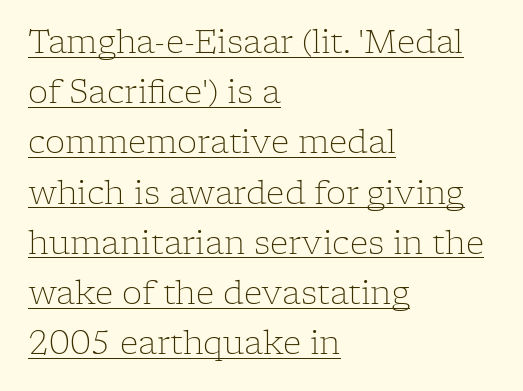
The image shows 32 px light serif type, upright; set left-aligned, normal line spacing (1.57x), normal letter spacing, underlined; low stroke contrast and a medium x-height.
